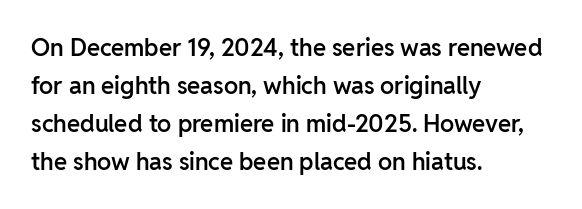
Q: Is the text bold? A: Semi-bold.
Q: Is the text italic (slanted)? A: No, it is upright.
Q: Is the text underlined? A: No.
Q: How is the paragraph aligned? A: Left-aligned.
Q: Is the spacing between letters normal or unusually wide? A: Normal.
Q: Is the spacing between lines tight, normal or loose? A: Normal.
